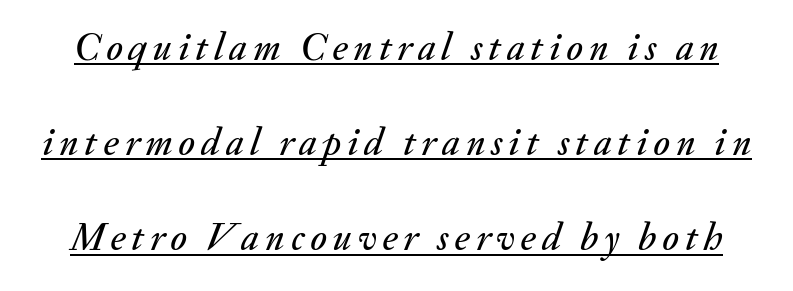
{"italic": "yes", "lean": "right", "slant_degrees": 20, "width": "normal", "stroke_contrast": "medium", "x_height": "small", "monospaced": "no", "underline": "yes", "line_spacing": "loose", "line_spacing_ratio": 2.44, "glyph_px": 39}
